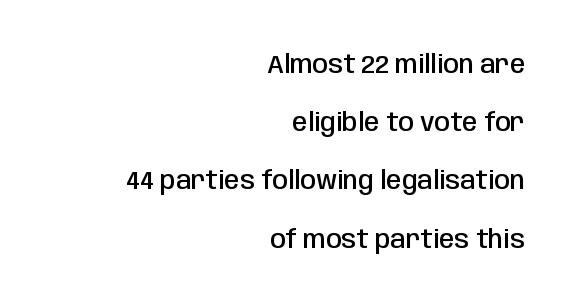
The image shows 25 px text type, upright; set right-aligned, loose line spacing (2.33x), normal letter spacing, not underlined.
